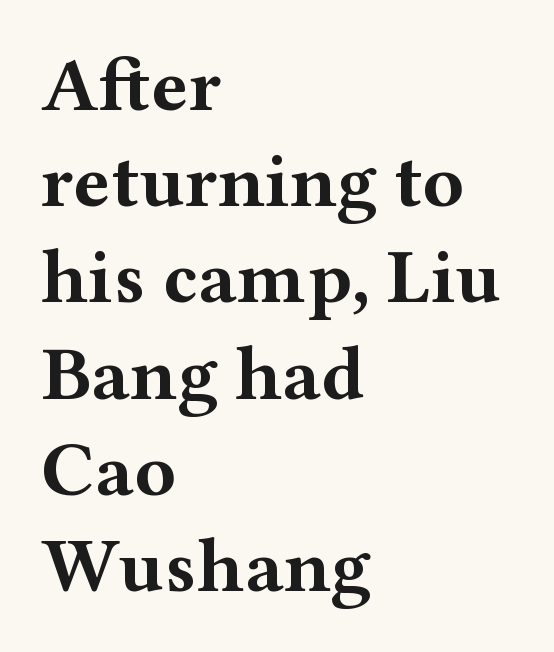
The image shows 77 px bold, wide serif type, upright; set left-aligned, normal line spacing (1.25x), normal letter spacing, not underlined; medium stroke contrast and a medium x-height.
